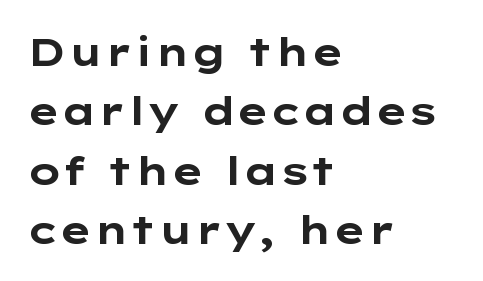
How would I describe the line gaps? Plain and ordinary. Do the letters lean? They stand straight. These lines are set flush left with a ragged right edge. A clean baseline with only descenders dipping below it. Each letter keeps its own natural width here, so spacing adapts to shape.
